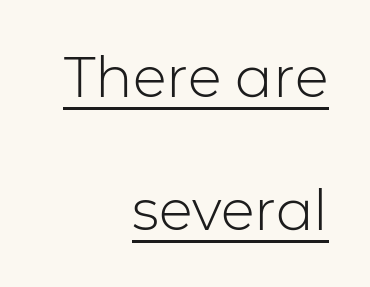
Q: Is the text bold? A: No.
Q: Is the text italic (slanted)? A: No, it is upright.
Q: Is the typeface a serif or a sans-serif typeface? A: Sans-serif.
Q: Is the text underlined? A: Yes.
Q: How is the paragraph aligned? A: Right-aligned.
Q: Is the spacing between letters normal or unusually wide? A: Normal.
Q: Is the spacing between lines tight, normal or loose? A: Loose.
Q: Width (condensed, normal, or wide)? A: Normal.
Q: Stroke contrast? A: Low.
Q: x-height? A: Medium.
Q: Monospaced? A: No.
